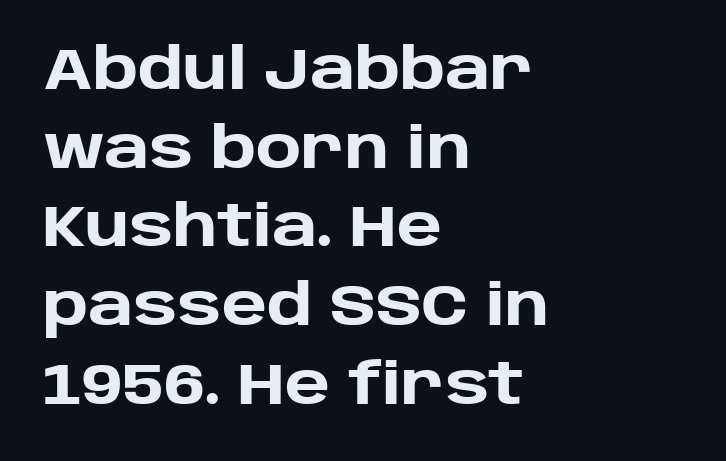
{"serif": "no", "italic": "no", "bold": "yes", "weight": "heavy", "width": "normal", "stroke_contrast": "low", "x_height": "large", "monospaced": "no", "underline": "no", "align": "left", "line_spacing": "normal", "line_spacing_ratio": 1.38, "letter_spacing": "normal", "letter_spacing_em": 0.0, "glyph_px": 57}
